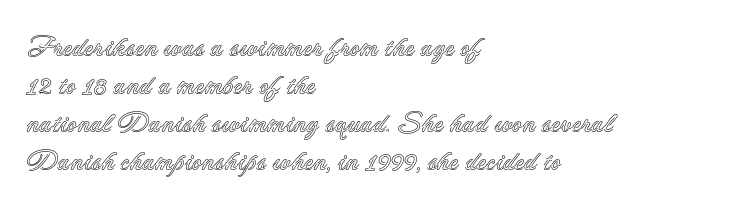
{"underline": "no", "align": "left", "line_spacing": "normal", "line_spacing_ratio": 1.41, "letter_spacing": "normal", "letter_spacing_em": 0.0, "glyph_px": 27}
